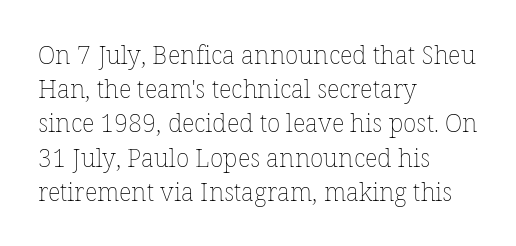
The area under the type is left untouched. A roman cut, with each character standing at attention. Observe the ordinary spacing: letters are neighbours, not strangers. Notice how the passage keeps a crisp vertical edge on the left only.
